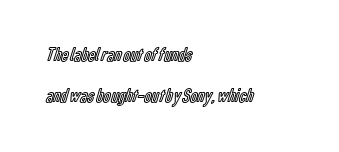
Casual observation: everything's shoved over to the left. Characters follow at the spacing the type designer built in. Notice the wide empty band between every row — that's loose leading. The strip under each line holds only bare page.
